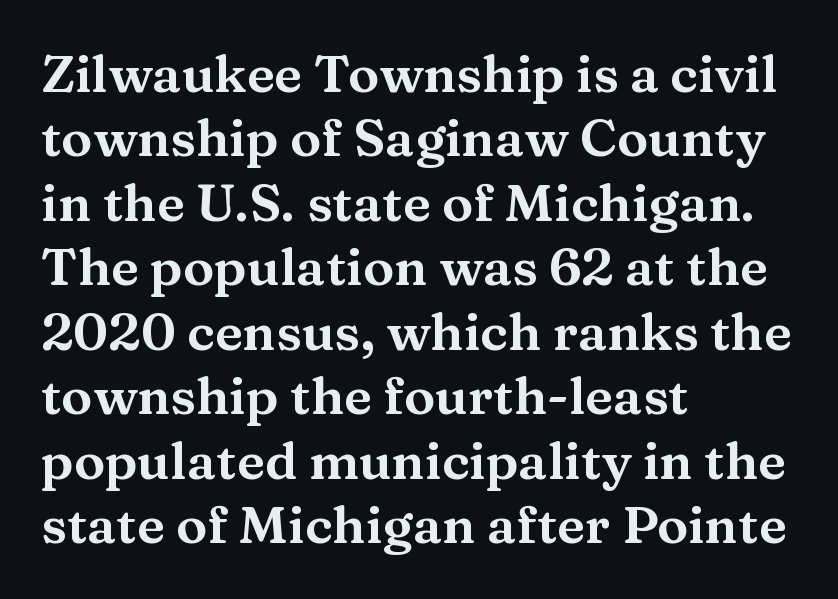
Q: Is the text italic (slanted)? A: No, it is upright.
Q: Is the typeface a serif or a sans-serif typeface? A: Serif.
Q: Is the text underlined? A: No.
Q: How is the paragraph aligned? A: Left-aligned.
Q: Is the spacing between letters normal or unusually wide? A: Normal.
Q: Width (condensed, normal, or wide)? A: Wide.
Q: Stroke contrast? A: Medium.
Q: x-height? A: Medium.
Q: Monospaced? A: No.
